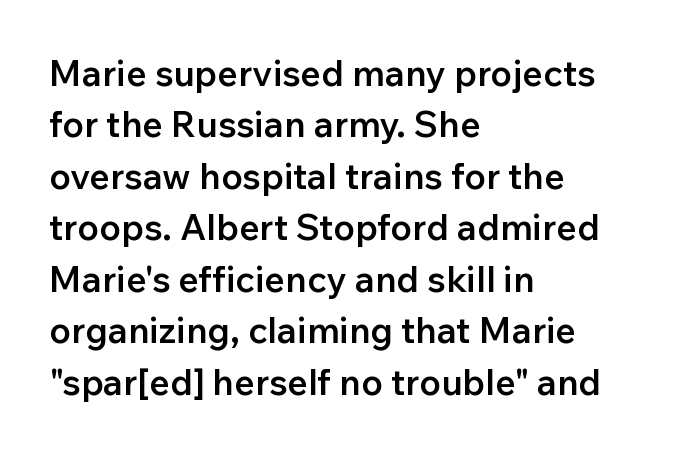
The strip under each line holds only bare page. The rendering uses natural spacing where letterforms have individual widths. Glyph-to-glyph distance matches everyday printed text. This rendering employs a face without finishing strokes, i.e., a sans-serif.
